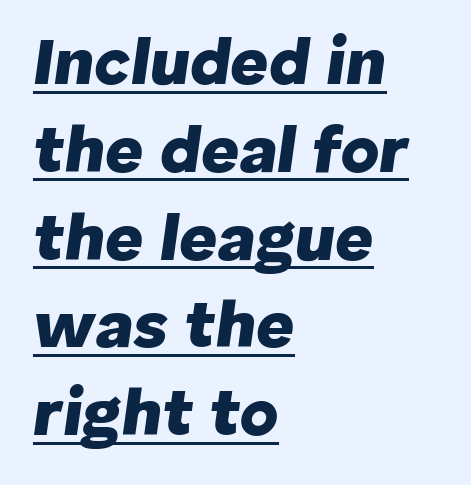
Q: Is the text bold? A: Yes.
Q: Is the text italic (slanted)? A: Yes, it leans right by about 8 degrees.
Q: Is the text underlined? A: Yes.
Q: How is the paragraph aligned? A: Left-aligned.
Q: Is the spacing between letters normal or unusually wide? A: Normal.
Q: Is the spacing between lines tight, normal or loose? A: Normal.
Q: Width (condensed, normal, or wide)? A: Normal.
Q: Stroke contrast? A: Low.
Q: x-height? A: Medium.
Q: Monospaced? A: No.
